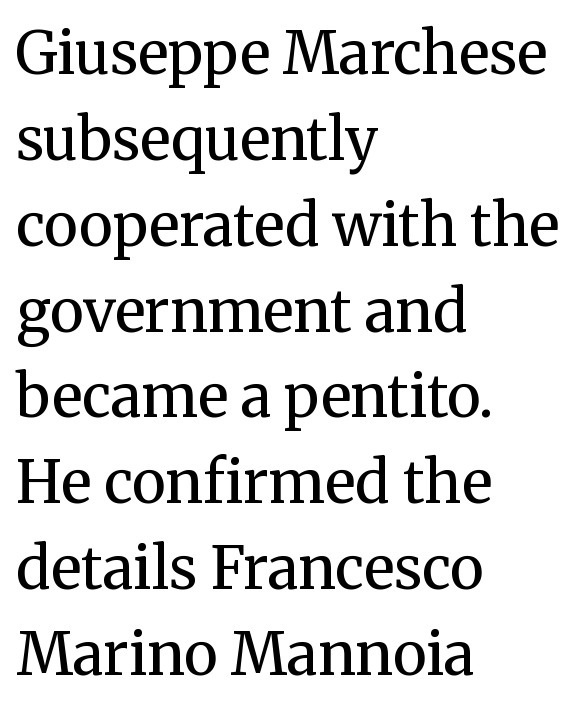
Letters have the restrained weight of plain body copy at most. The glyphs in this specimen are seriffed. There is no visible air inserted between adjacent glyphs. Characters remain perfectly vertical along every line. The string is rendered with underlining switched off.
